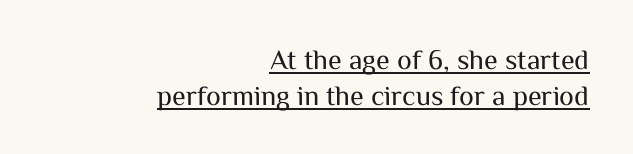
The image shows 28 px regular-weight sans-serif type, upright; set right-aligned, normal line spacing (1.3x), normal letter spacing, underlined; medium stroke contrast and a medium x-height.
